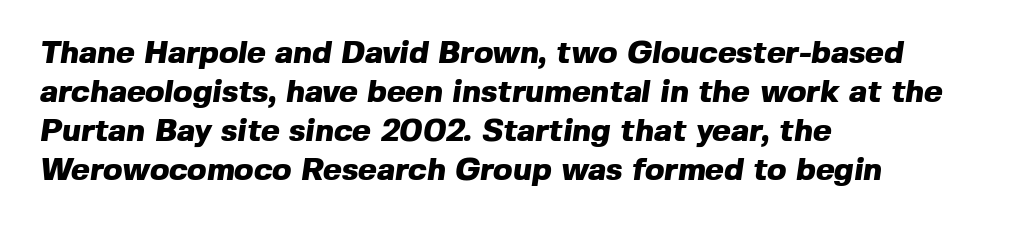
The text was rendered using a sans face with plain stroke endings. Honestly, the letter spacing is just normal — you wouldn't notice it. Visually the block forms a straight wall on the left and a jagged coastline on the right. What weight is shown? A full bold with thick strokes.
